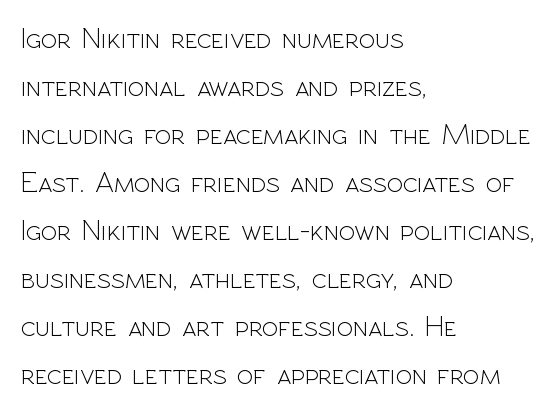
The image shows 30 px light sans-serif type, upright; set left-aligned, normal line spacing (1.6x), normal letter spacing, not underlined; a medium x-height.
